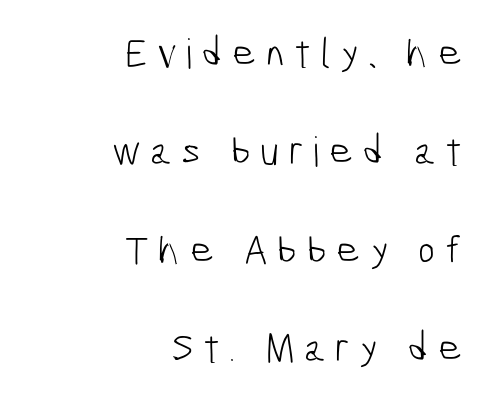
Q: Is the text bold? A: No.
Q: Is the typeface a serif or a sans-serif typeface? A: Sans-serif.
Q: Is the text underlined? A: No.
Q: How is the paragraph aligned? A: Right-aligned.
Q: Is the spacing between letters normal or unusually wide? A: Unusually wide.
Q: Is the spacing between lines tight, normal or loose? A: Loose.
Q: Width (condensed, normal, or wide)? A: Condensed.
Q: Stroke contrast? A: Low.
Q: x-height? A: Medium.
Q: Monospaced? A: No.
